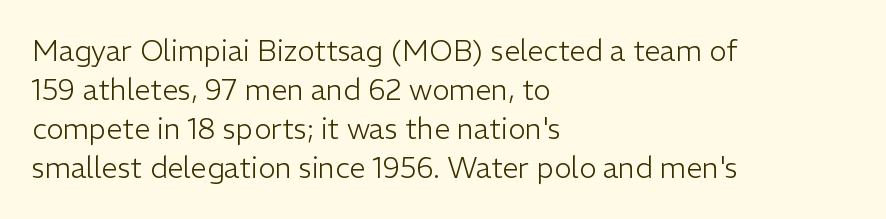
The image shows 29 px light sans-serif type, upright; set left-aligned, normal line spacing (1.35x), normal letter spacing, not underlined; low stroke contrast and a medium x-height.
